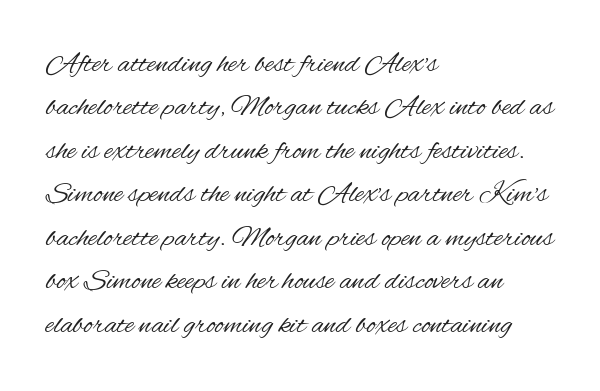
Q: Is the text bold? A: No.
Q: Is the text italic (slanted)? A: Yes.
Q: Is the typeface a serif or a sans-serif typeface? A: Sans-serif.
Q: Is the text underlined? A: No.
Q: How is the paragraph aligned? A: Left-aligned.
Q: Is the spacing between letters normal or unusually wide? A: Normal.
Q: Is the spacing between lines tight, normal or loose? A: Normal.
Q: Width (condensed, normal, or wide)? A: Condensed.
Q: Stroke contrast? A: Medium.
Q: x-height? A: Small.
Q: Monospaced? A: No.
